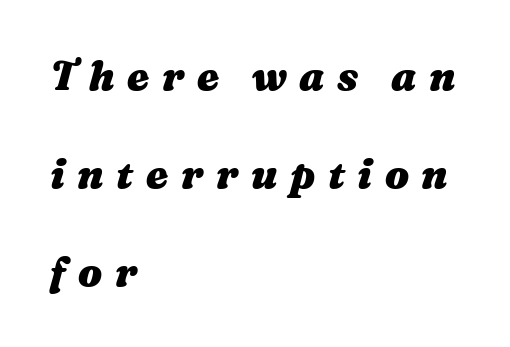
{"italic": "yes", "lean": "right", "slant_degrees": 16, "bold": "yes", "weight": "heavy", "width": "wide", "stroke_contrast": "medium", "x_height": "medium", "monospaced": "no", "underline": "no", "align": "left", "line_spacing": "loose", "line_spacing_ratio": 2.45, "letter_spacing": "wide", "letter_spacing_em": 0.31, "glyph_px": 40}
